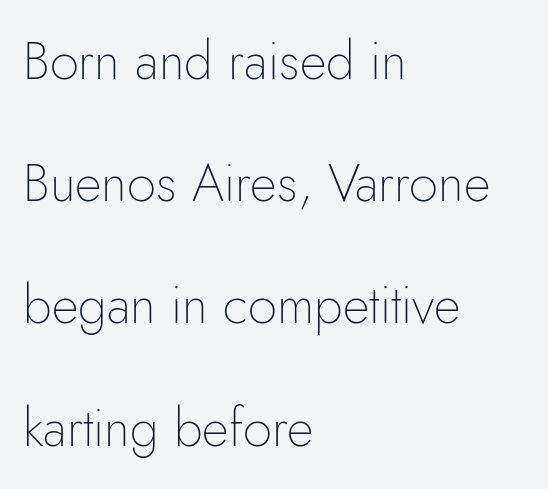
{"serif": "no", "italic": "no", "bold": "no", "weight": "thin", "width": "normal", "stroke_contrast": "low", "x_height": "small", "monospaced": "no", "underline": "no", "align": "left", "line_spacing": "loose", "line_spacing_ratio": 2.35, "letter_spacing": "normal", "letter_spacing_em": 0.0, "glyph_px": 52}
